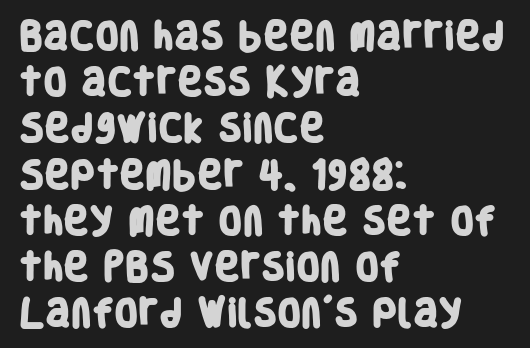
{"serif": "no", "bold": "yes", "weight": "heavy", "width": "condensed", "stroke_contrast": "low", "x_height": "large", "monospaced": "no", "underline": "no", "align": "left", "line_spacing": "normal", "line_spacing_ratio": 1.49, "letter_spacing": "normal", "letter_spacing_em": 0.0, "glyph_px": 31}
